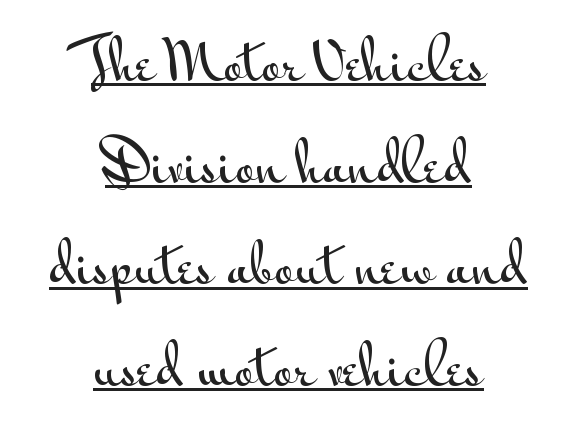
{"serif": "no", "width": "wide", "stroke_contrast": "medium", "x_height": "small", "monospaced": "no", "underline": "yes", "align": "center", "line_spacing_ratio": 1.85, "letter_spacing": "normal", "letter_spacing_em": 0.0, "glyph_px": 55}
